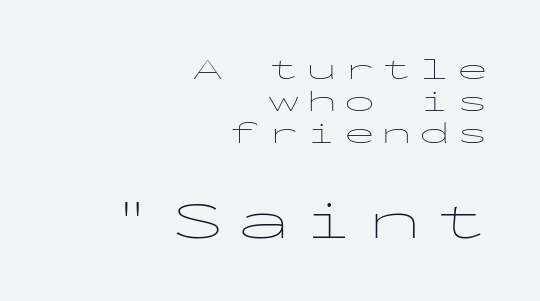
The image shows 54 px thin, wide sans-serif type, upright, monospaced; set right-aligned, tight line spacing (1.03x), unusually wide letter spacing (+0.22 em), not underlined; the second (bottom) block is 1.74x larger; low stroke contrast and a medium x-height.
